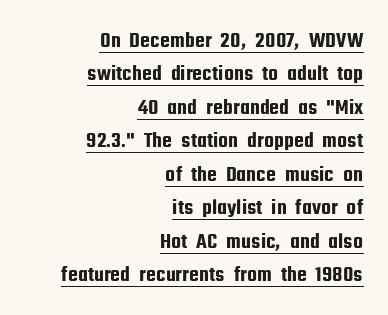
Q: Is the text italic (slanted)? A: No, it is upright.
Q: Is the text underlined? A: Yes.
Q: How is the paragraph aligned? A: Right-aligned.
Q: Is the spacing between letters normal or unusually wide? A: Normal.
Q: Is the spacing between lines tight, normal or loose? A: Normal.
